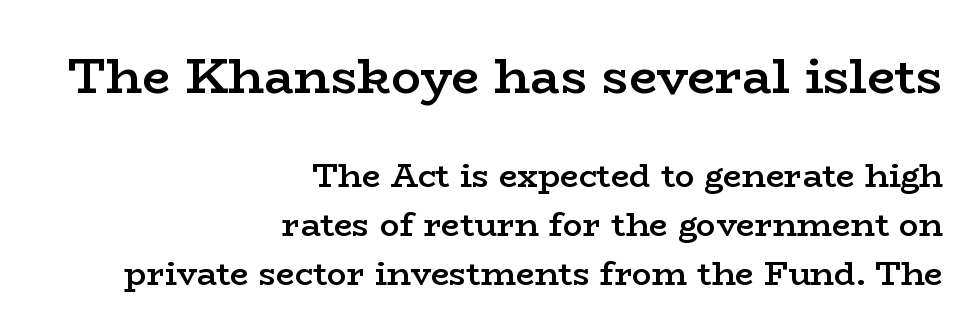
{"serif": "yes", "italic": "no", "bold": "semi", "weight": "semibold", "width": "wide", "stroke_contrast": "low", "x_height": "medium", "monospaced": "no", "underline": "no", "align": "right", "line_spacing": "normal", "line_spacing_ratio": 1.47, "letter_spacing": "normal", "letter_spacing_em": 0.0, "larger_block": "first", "size_ratio": 1.52, "glyph_px": 50}
